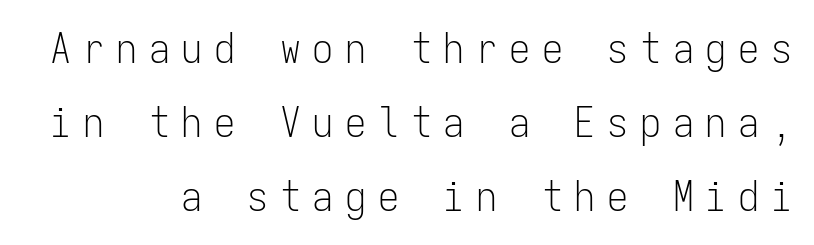
Q: Is the text bold? A: No.
Q: Is the text italic (slanted)? A: No, it is upright.
Q: Is the typeface a serif or a sans-serif typeface? A: Sans-serif.
Q: Is the text underlined? A: No.
Q: How is the paragraph aligned? A: Right-aligned.
Q: Is the spacing between letters normal or unusually wide? A: Unusually wide.
Q: Width (condensed, normal, or wide)? A: Condensed.
Q: Stroke contrast? A: Low.
Q: x-height? A: Medium.
Q: Monospaced? A: Yes.
